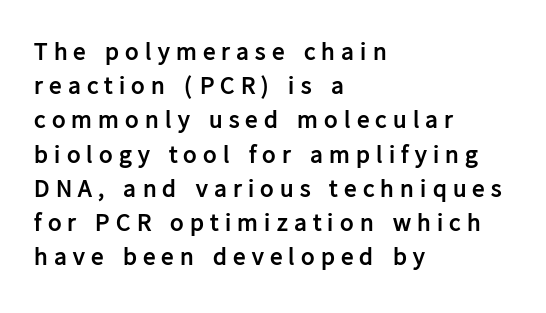
Q: Is the text bold? A: Yes.
Q: Is the text italic (slanted)? A: No, it is upright.
Q: Is the text underlined? A: No.
Q: How is the paragraph aligned? A: Left-aligned.
Q: Is the spacing between letters normal or unusually wide? A: Unusually wide.
Q: Is the spacing between lines tight, normal or loose? A: Normal.
